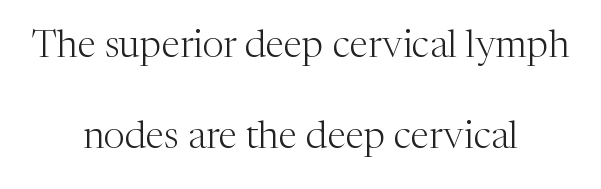
Q: Is the text bold? A: No.
Q: Is the text italic (slanted)? A: No, it is upright.
Q: Is the typeface a serif or a sans-serif typeface? A: Serif.
Q: Is the text underlined? A: No.
Q: How is the paragraph aligned? A: Centered.
Q: Is the spacing between letters normal or unusually wide? A: Normal.
Q: Is the spacing between lines tight, normal or loose? A: Loose.
Q: Width (condensed, normal, or wide)? A: Normal.
Q: Stroke contrast? A: Medium.
Q: x-height? A: Medium.
Q: Monospaced? A: No.
